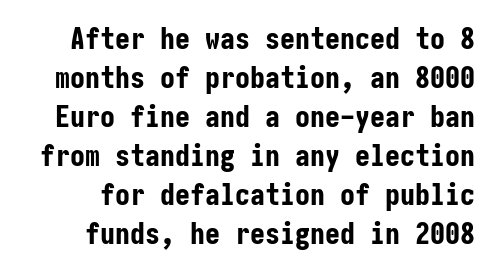
{"serif": "no", "italic": "no", "bold": "yes", "weight": "bold", "width": "condensed", "stroke_contrast": "low", "x_height": "medium", "underline": "no", "line_spacing": "normal", "line_spacing_ratio": 1.3, "letter_spacing": "normal", "letter_spacing_em": 0.0, "glyph_px": 30}
